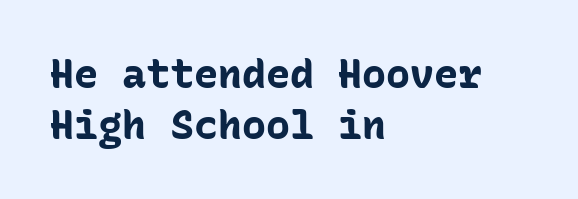
Each glyph is drawn with heavy, bold strokes. Vertical spacing — default. Each letter, wide or thin by design, is forced into the same width here. Left-aligned paragraph, ragged on the right.
